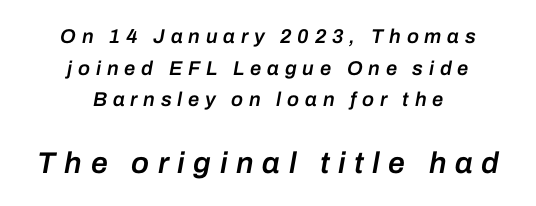
Q: Is the text bold? A: Semi-bold.
Q: Is the text italic (slanted)? A: Yes, it leans right by about 10 degrees.
Q: Is the text underlined? A: No.
Q: How is the paragraph aligned? A: Centered.
Q: Is the spacing between letters normal or unusually wide? A: Unusually wide.
Q: Is the spacing between lines tight, normal or loose? A: Normal.
Q: Which block of text is set in a larger size, the first (top) or the second (bottom)? A: The second (bottom) one.
Q: Width (condensed, normal, or wide)? A: Normal.
Q: Stroke contrast? A: Low.
Q: x-height? A: Medium.
Q: Monospaced? A: No.
